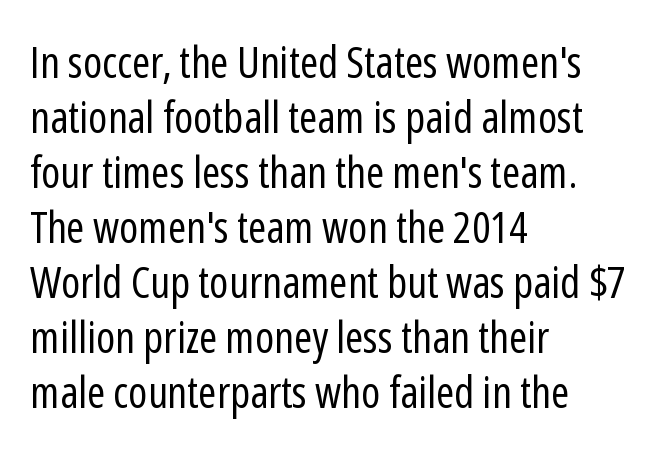
A clean baseline with only descenders dipping below it. The line texture is even and compact thanks to regular tracking. The typeface has the unassuming heft of standard copy or less. Upright lettering throughout.
